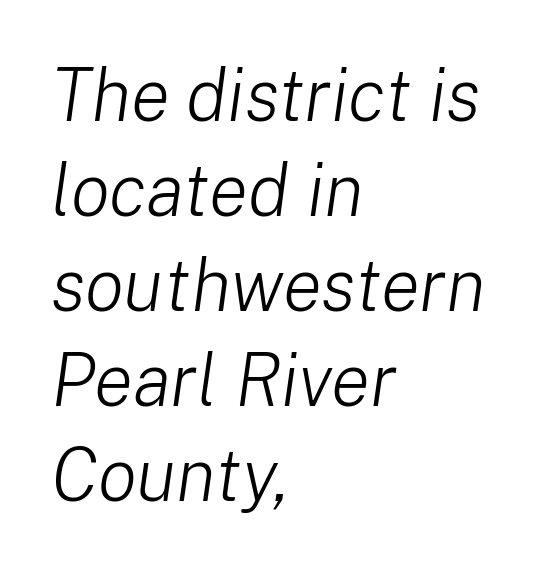
Q: Is the text bold? A: No.
Q: Is the text italic (slanted)? A: Yes, it leans right by about 8 degrees.
Q: Is the text underlined? A: No.
Q: How is the paragraph aligned? A: Left-aligned.
Q: Is the spacing between letters normal or unusually wide? A: Normal.
Q: Is the spacing between lines tight, normal or loose? A: Normal.
Q: Width (condensed, normal, or wide)? A: Normal.
Q: Stroke contrast? A: Low.
Q: x-height? A: Medium.
Q: Monospaced? A: No.
